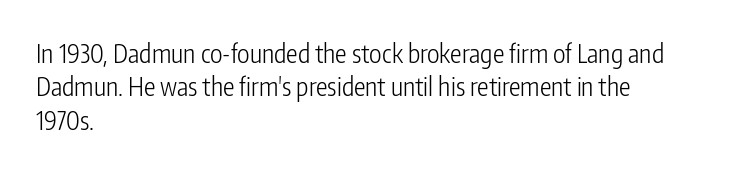
The image shows 26 px text type, upright; set left-aligned, normal line spacing (1.28x), normal letter spacing, not underlined.
